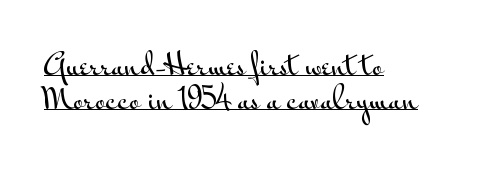
{"serif": "no", "width": "wide", "stroke_contrast": "medium", "x_height": "small", "monospaced": "no", "underline": "yes", "align": "left", "line_spacing_ratio": 1.16, "letter_spacing": "normal", "letter_spacing_em": 0.0, "glyph_px": 29}
